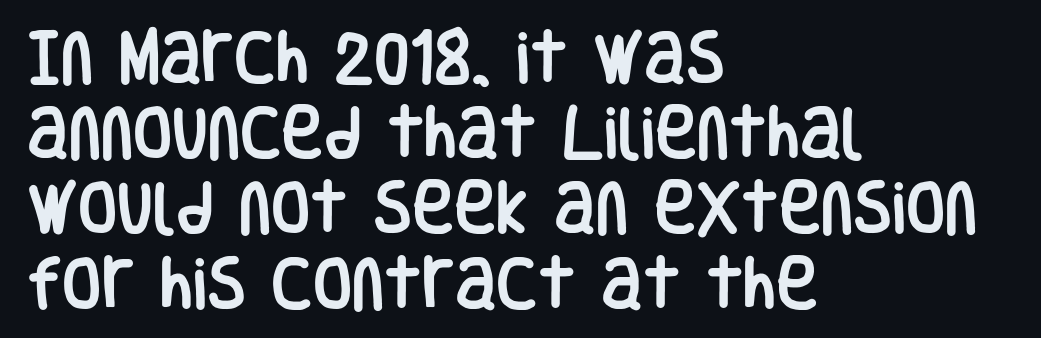
{"serif": "no", "italic": "no", "width": "condensed", "stroke_contrast": "low", "x_height": "large", "monospaced": "no", "underline": "no", "align": "left", "line_spacing": "normal", "line_spacing_ratio": 1.32, "letter_spacing": "normal", "letter_spacing_em": 0.0, "glyph_px": 57}
